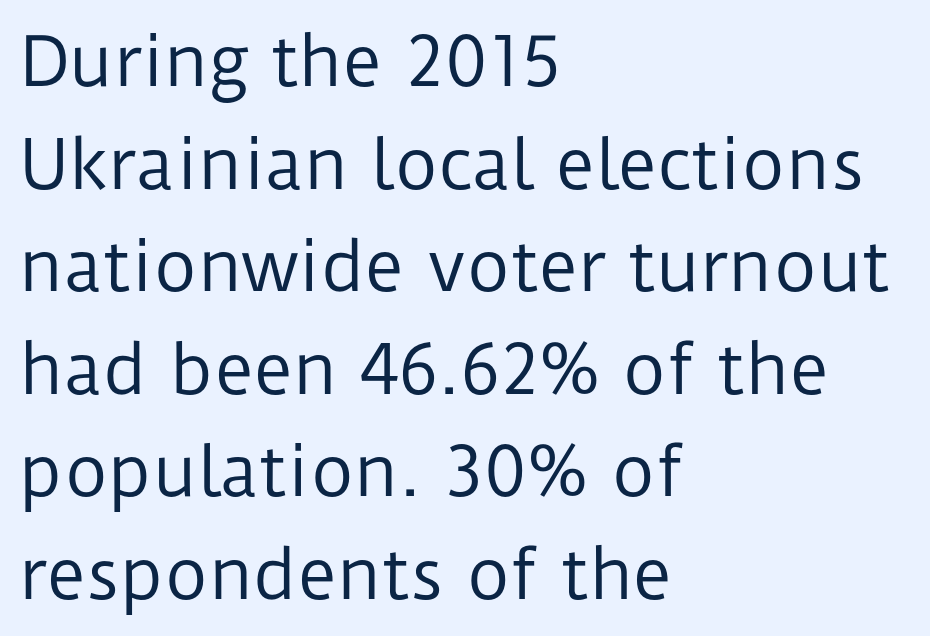
The text was rendered using a sans face with plain stroke endings. The cut favours lightness, reaching ordinary text weight at its darkest. This sample uses plain, unmodified letter spacing. Evenly set lines give the paragraph a standard silhouette.
